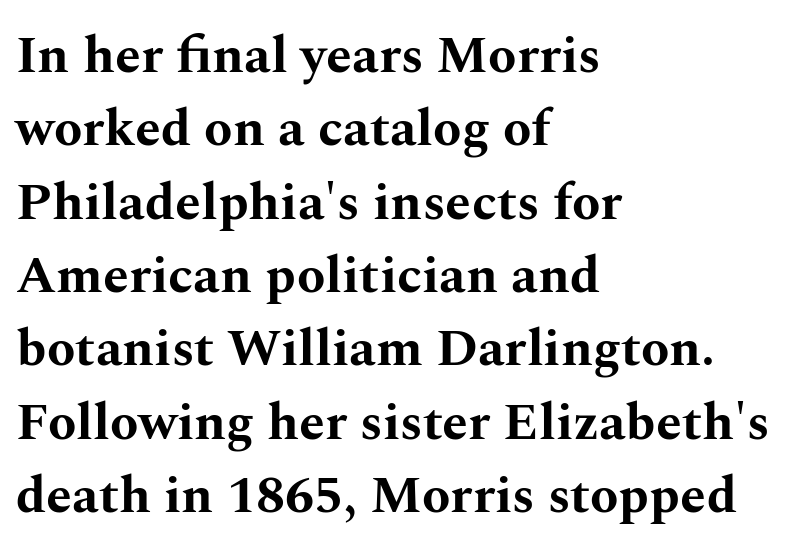
Upright lettering throughout. The face used here is proportionally spaced, like ordinary book or web type. The type family on display is of the serif kind. Left-aligned paragraph, ragged on the right. Glance below the letters and you will spot only blank space.
